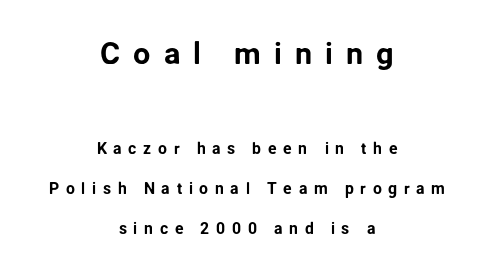
The image shows 31 px sans-serif type, upright; set centered, loose line spacing (2.49x), unusually wide letter spacing (+0.41 em), not underlined; the first (top) block is 1.94x larger; low stroke contrast and a medium x-height.
